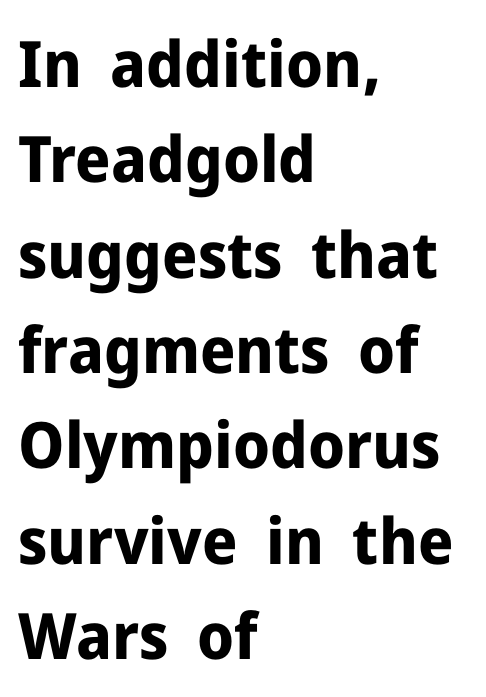
{"serif": "no", "italic": "no", "bold": "yes", "weight": "bold", "width": "normal", "stroke_contrast": "low", "x_height": "medium", "monospaced": "no", "underline": "no", "align": "left", "line_spacing": "normal", "line_spacing_ratio": 1.49, "letter_spacing": "normal", "letter_spacing_em": 0.0, "glyph_px": 64}
